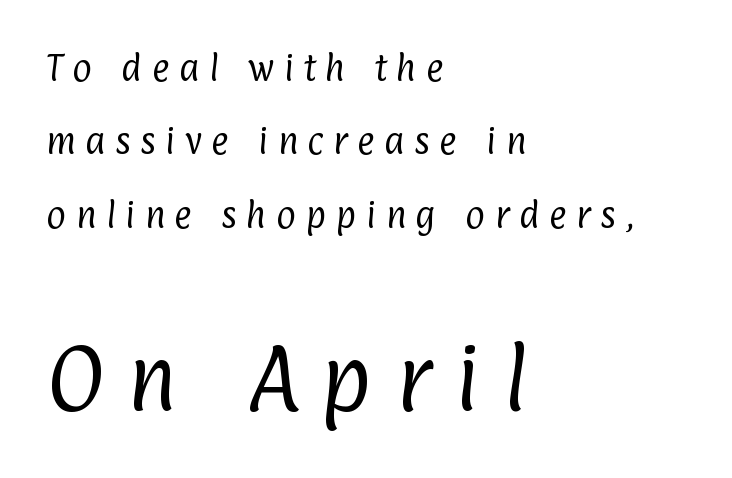
Q: Is the text bold? A: No.
Q: Is the typeface a serif or a sans-serif typeface? A: Sans-serif.
Q: Is the text underlined? A: No.
Q: How is the paragraph aligned? A: Left-aligned.
Q: Is the spacing between letters normal or unusually wide? A: Unusually wide.
Q: Is the spacing between lines tight, normal or loose? A: Loose.
Q: Which block of text is set in a larger size, the first (top) or the second (bottom)? A: The second (bottom) one.
Q: Width (condensed, normal, or wide)? A: Condensed.
Q: Stroke contrast? A: Low.
Q: x-height? A: Medium.
Q: Monospaced? A: No.
